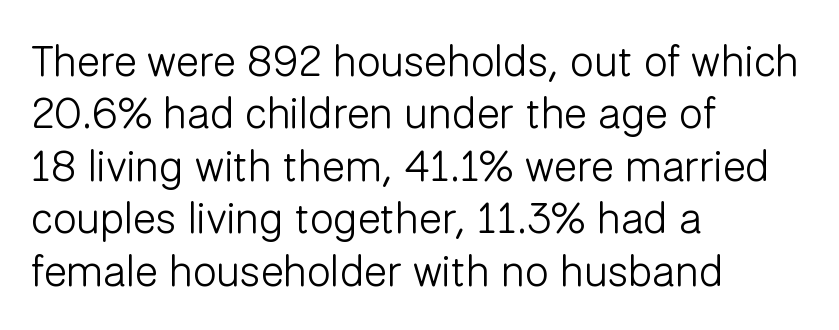
{"serif": "no", "italic": "no", "bold": "no", "weight": "light", "width": "normal", "stroke_contrast": "low", "x_height": "medium", "monospaced": "no", "underline": "no", "align": "left", "line_spacing_ratio": 1.22, "letter_spacing": "normal", "letter_spacing_em": 0.0, "glyph_px": 43}
